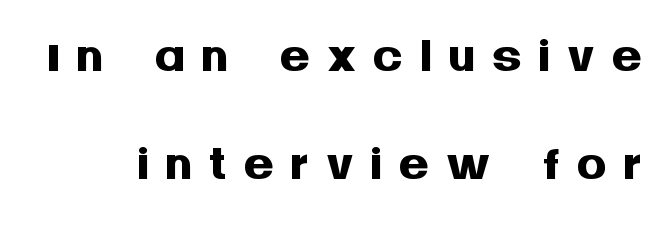
The vertical gap from one line to the next is medium. The letters stand straight up with perfectly vertical stems. Pretty heavy lettering here — definitely bold. Each letter keeps its own natural width here, so spacing adapts to shape. Tracking value appears strongly positive — letters spread wide. Descenders hang freely into open space.
